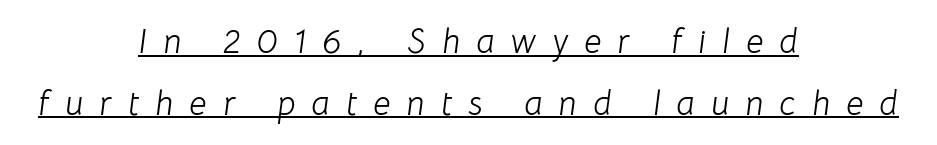
{"italic": "yes", "lean": "right", "slant_degrees": 8, "bold": "no", "weight": "light", "width": "normal", "stroke_contrast": "low", "x_height": "medium", "monospaced": "no", "underline": "yes", "align": "center", "line_spacing_ratio": 1.81, "letter_spacing": "wide", "letter_spacing_em": 0.48, "glyph_px": 34}
